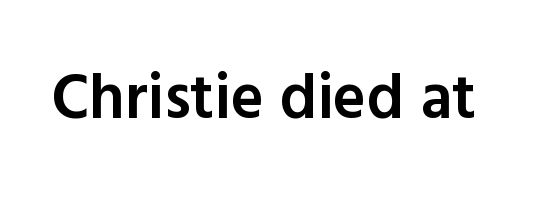
The image shows 63 px semibold sans-serif type, upright; set normal letter spacing, not underlined; a medium x-height.
